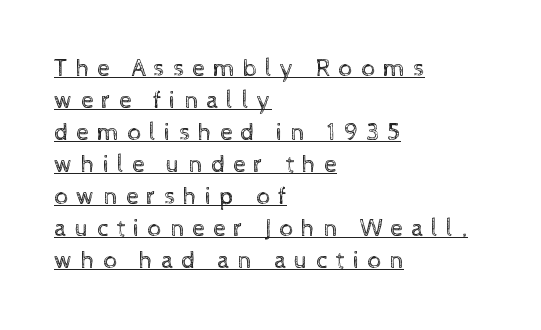
Q: Is the text bold? A: No.
Q: Is the text italic (slanted)? A: No, it is upright.
Q: Is the text underlined? A: Yes.
Q: How is the paragraph aligned? A: Left-aligned.
Q: Is the spacing between letters normal or unusually wide? A: Unusually wide.
Q: Is the spacing between lines tight, normal or loose? A: Normal.
